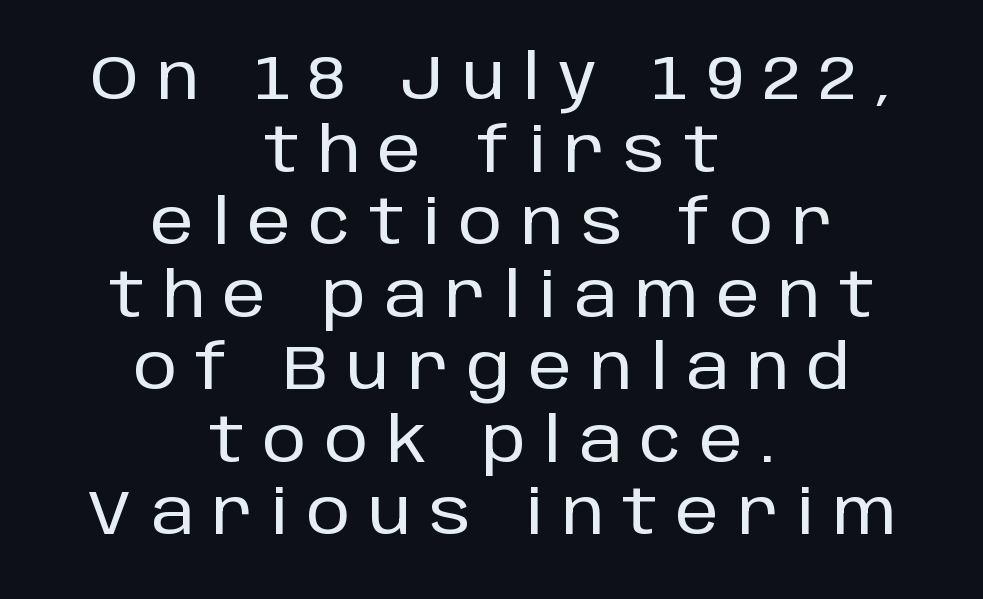
{"serif": "no", "italic": "no", "width": "normal", "stroke_contrast": "low", "x_height": "large", "monospaced": "no", "underline": "no", "align": "center", "line_spacing_ratio": 1.17, "letter_spacing": "wide", "letter_spacing_em": 0.3, "glyph_px": 62}
